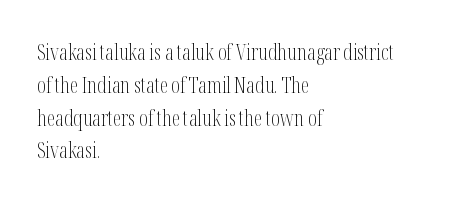
Q: Is the text bold? A: No.
Q: Is the text italic (slanted)? A: No, it is upright.
Q: Is the text underlined? A: No.
Q: How is the paragraph aligned? A: Left-aligned.
Q: Is the spacing between letters normal or unusually wide? A: Normal.
Q: Is the spacing between lines tight, normal or loose? A: Normal.
